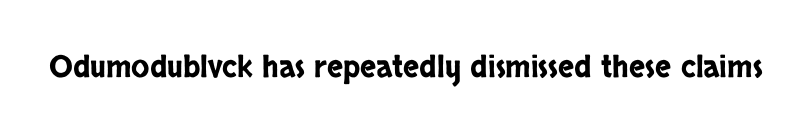
Q: Is the text italic (slanted)? A: No, it is upright.
Q: Is the typeface a serif or a sans-serif typeface? A: Sans-serif.
Q: Is the text underlined? A: No.
Q: Is the spacing between letters normal or unusually wide? A: Normal.
Q: Width (condensed, normal, or wide)? A: Condensed.
Q: Stroke contrast? A: Low.
Q: x-height? A: Large.
Q: Monospaced? A: No.
